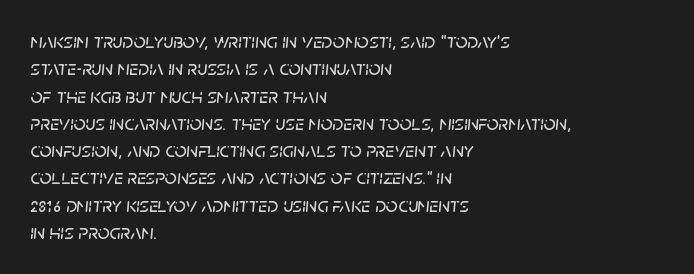
Q: Is the text italic (slanted)? A: Yes, it leans right by about 5 degrees.
Q: Is the text underlined? A: No.
Q: How is the paragraph aligned? A: Left-aligned.
Q: Is the spacing between letters normal or unusually wide? A: Normal.
Q: Is the spacing between lines tight, normal or loose? A: Normal.
